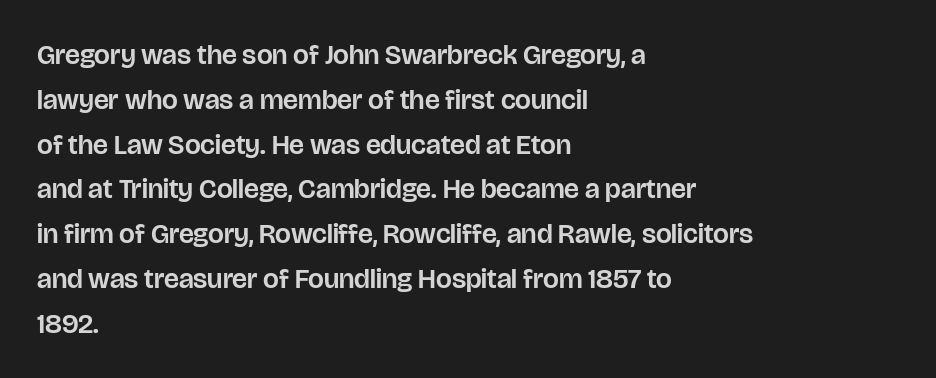
Every character sits straight up, as roman type does. Character widths vary here, with narrow letters taking less room than wide ones. This sample is left-justified, so line endings fall wherever the words run out. Quick note: underline off. Regarding leading, the lines here are spaced in the standard way.
